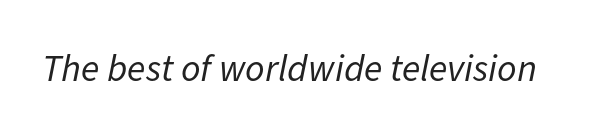
The letters advance in unequal steps, a hallmark of proportional type. Vertical stems look standard width or narrower in stroke. You can tell it's italic because the verticals aren't actually vertical. Caption: standard tracking, unaltered.
